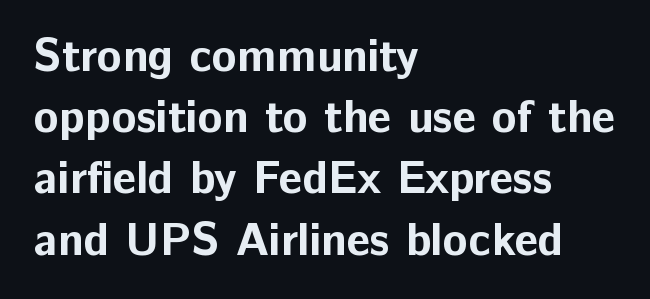
{"serif": "no", "italic": "no", "bold": "yes", "weight": "bold", "width": "normal", "stroke_contrast": "low", "x_height": "medium", "monospaced": "no", "underline": "no", "align": "left", "line_spacing": "normal", "line_spacing_ratio": 1.33, "letter_spacing": "normal", "letter_spacing_em": 0.0, "glyph_px": 46}
